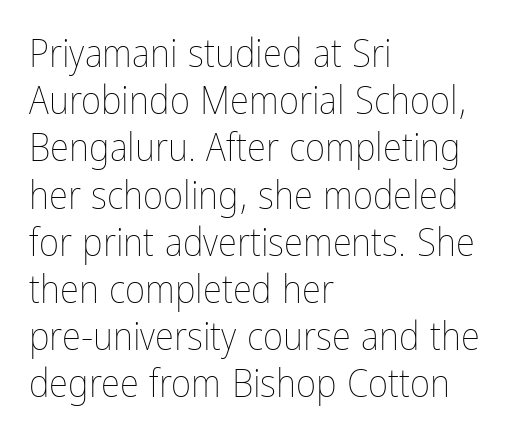
Q: Is the text bold? A: No.
Q: Is the text italic (slanted)? A: No, it is upright.
Q: Is the text underlined? A: No.
Q: How is the paragraph aligned? A: Left-aligned.
Q: Is the spacing between letters normal or unusually wide? A: Normal.
Q: Width (condensed, normal, or wide)? A: Condensed.
Q: Stroke contrast? A: Low.
Q: x-height? A: Medium.
Q: Monospaced? A: No.
